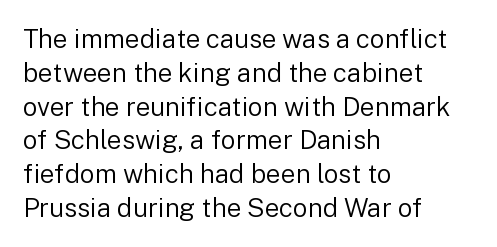
Q: Is the text bold? A: No.
Q: Is the text italic (slanted)? A: No, it is upright.
Q: Is the text underlined? A: No.
Q: How is the paragraph aligned? A: Left-aligned.
Q: Is the spacing between letters normal or unusually wide? A: Normal.
Q: Is the spacing between lines tight, normal or loose? A: Normal.
